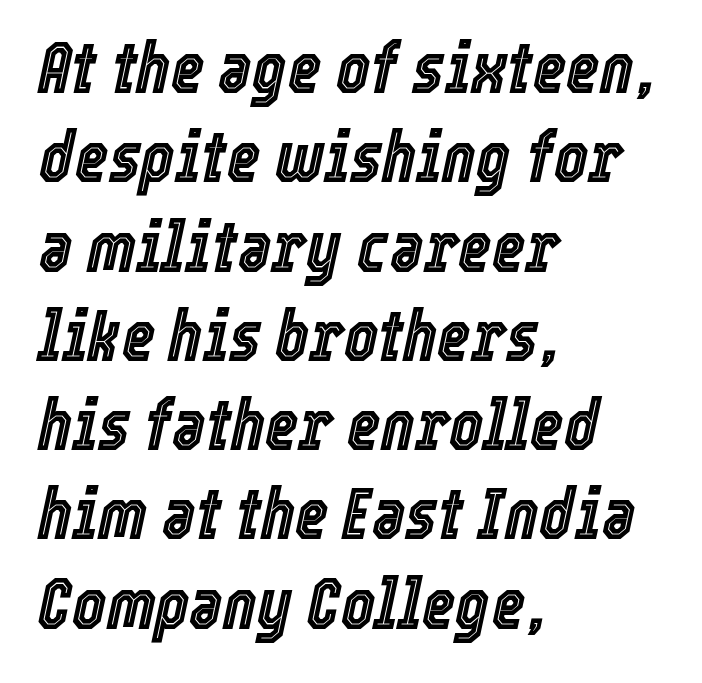
The image shows 72 px condensed type, italic (leaning right); set left-aligned, line spacing 1.24x, normal letter spacing, not underlined; a medium x-height.
